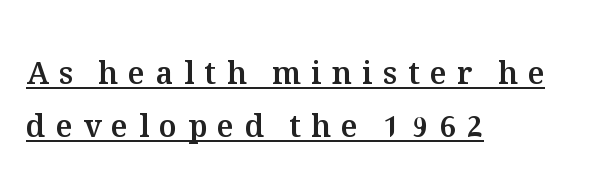
Line beginnings align vertically; line endings do not. Observe the wide spacing: letters keep a clear distance from each other. The letters advance in unequal steps, a hallmark of proportional type. Every stem runs plumb, perpendicular to the baseline. Descenders here cross a horizontal rule under the line.
